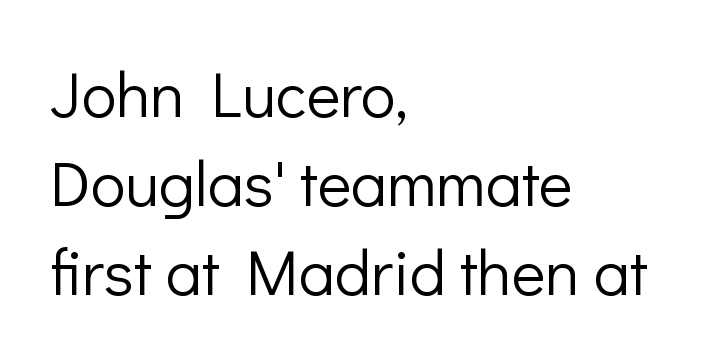
Q: Is the text bold? A: No.
Q: Is the text italic (slanted)? A: No, it is upright.
Q: Is the typeface a serif or a sans-serif typeface? A: Sans-serif.
Q: Is the text underlined? A: No.
Q: How is the paragraph aligned? A: Left-aligned.
Q: Is the spacing between letters normal or unusually wide? A: Normal.
Q: Is the spacing between lines tight, normal or loose? A: Normal.
Q: Width (condensed, normal, or wide)? A: Normal.
Q: Stroke contrast? A: Low.
Q: x-height? A: Medium.
Q: Monospaced? A: No.
